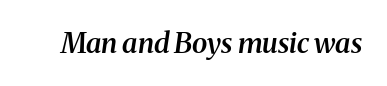
Think of a printed novel: that variable character pitch is what you see here. A bit beefed up — I'd call it semibold rather than bold. Students, note that the glyphs here touch the page at normal intervals. I'd call this a serif setting — the letters wear small feet.
